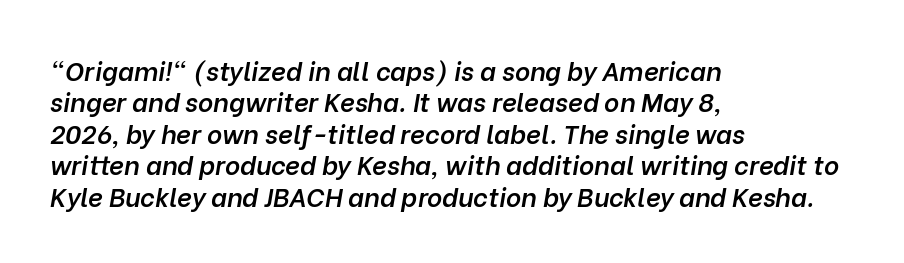
{"italic": "yes", "lean": "right", "slant_degrees": 10, "bold": "semi", "underline": "no", "align": "left", "line_spacing_ratio": 1.21, "letter_spacing": "normal", "letter_spacing_em": 0.0, "glyph_px": 26}
